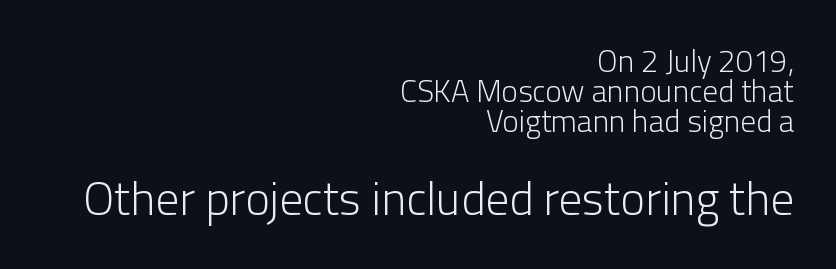
Vertical spacing — tight. The font's upright variant was chosen for this text. Character widths vary here, with narrow letters taking less room than wide ones. Compared with a flush-left layout, this one pins lines to the opposite, right side. Stroke mass is kept to a normal reading level or below. Type size steps up from the first block to the second.
